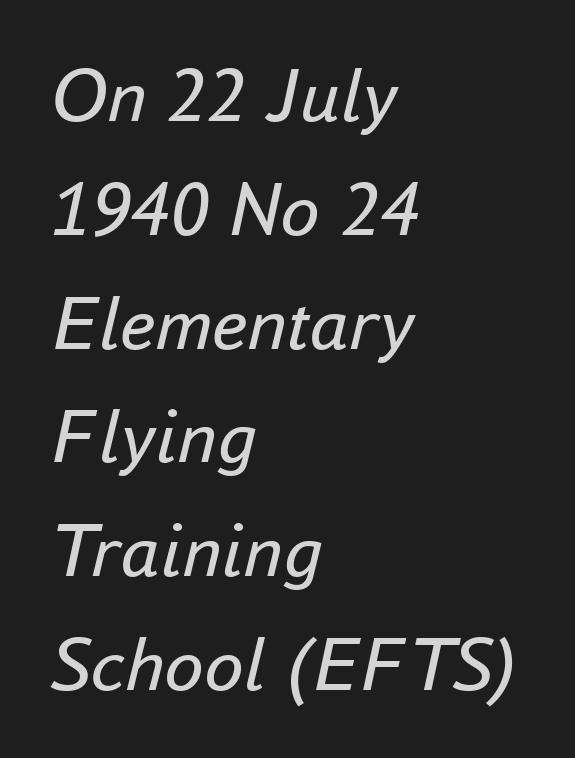
Q: Is the text bold? A: No.
Q: Is the text italic (slanted)? A: Yes, it leans right by about 16 degrees.
Q: Is the text underlined? A: No.
Q: How is the paragraph aligned? A: Left-aligned.
Q: Is the spacing between letters normal or unusually wide? A: Normal.
Q: Is the spacing between lines tight, normal or loose? A: Normal.
Q: Width (condensed, normal, or wide)? A: Normal.
Q: Stroke contrast? A: Low.
Q: x-height? A: Small.
Q: Monospaced? A: No.
